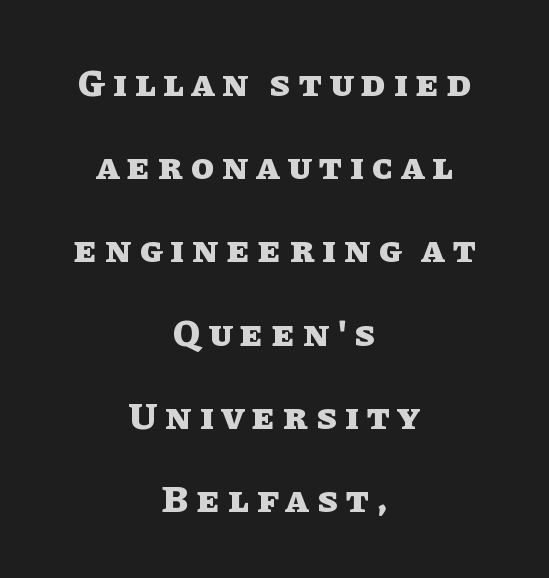
The image shows 38 px heavy type, upright; set centered, loose line spacing (2.19x), unusually wide letter spacing (+0.21 em), not underlined; low stroke contrast and a large x-height.
